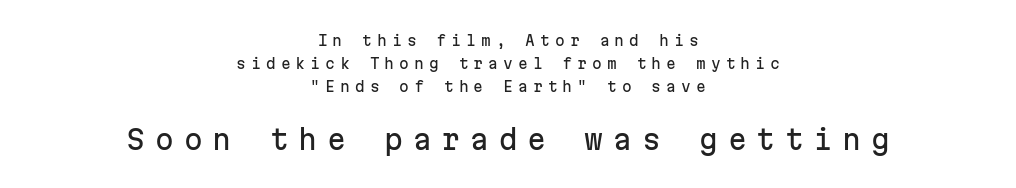
The image shows 27 px text type, upright; set centered, normal line spacing (1.65x), unusually wide letter spacing (+0.36 em), not underlined; the second (bottom) block is 1.93x larger.
